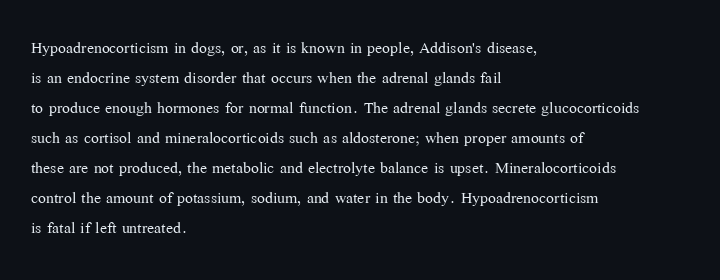
Q: Is the text bold? A: No.
Q: Is the text italic (slanted)? A: No, it is upright.
Q: Is the text underlined? A: No.
Q: How is the paragraph aligned? A: Left-aligned.
Q: Is the spacing between letters normal or unusually wide? A: Normal.
Q: Is the spacing between lines tight, normal or loose? A: Normal.
